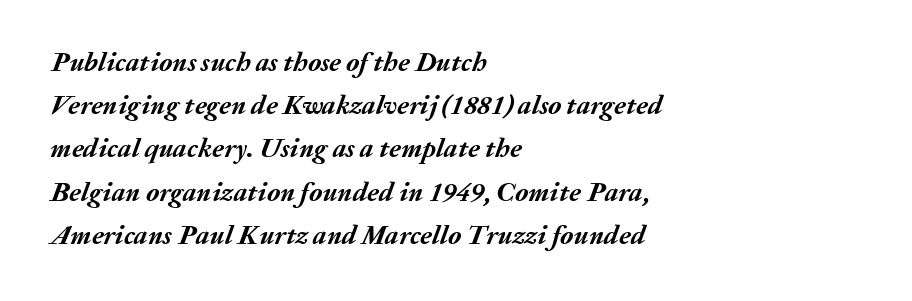
The font is running at its bold setting. Each row of text sits above clean, open space. Does the lettering tilt? It does — this is italic. Each word holds together tightly as a unit, with standard inter-letter gaps. All the whitespace from short lines collects on the right.
